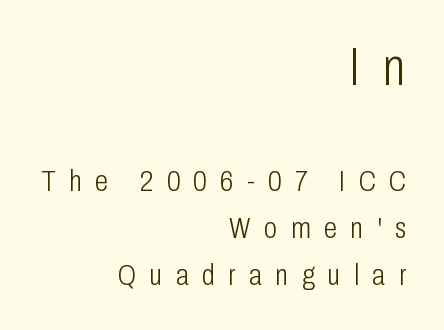
The image shows 53 px light, condensed sans-serif type, upright; set right-aligned, normal line spacing (1.57x), unusually wide letter spacing (+0.45 em), not underlined; the first (top) block is 1.77x larger; low stroke contrast and a medium x-height.
